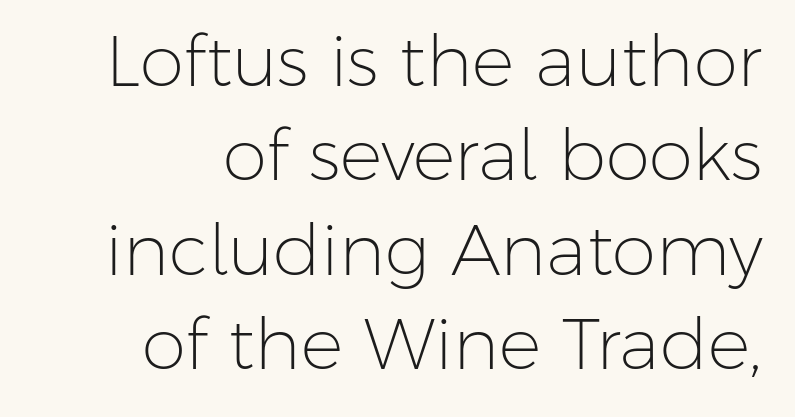
Q: Is the text bold? A: No.
Q: Is the text italic (slanted)? A: No, it is upright.
Q: Is the typeface a serif or a sans-serif typeface? A: Sans-serif.
Q: Is the text underlined? A: No.
Q: Is the spacing between letters normal or unusually wide? A: Normal.
Q: Is the spacing between lines tight, normal or loose? A: Normal.
Q: Width (condensed, normal, or wide)? A: Normal.
Q: Stroke contrast? A: Low.
Q: x-height? A: Medium.
Q: Monospaced? A: No.
